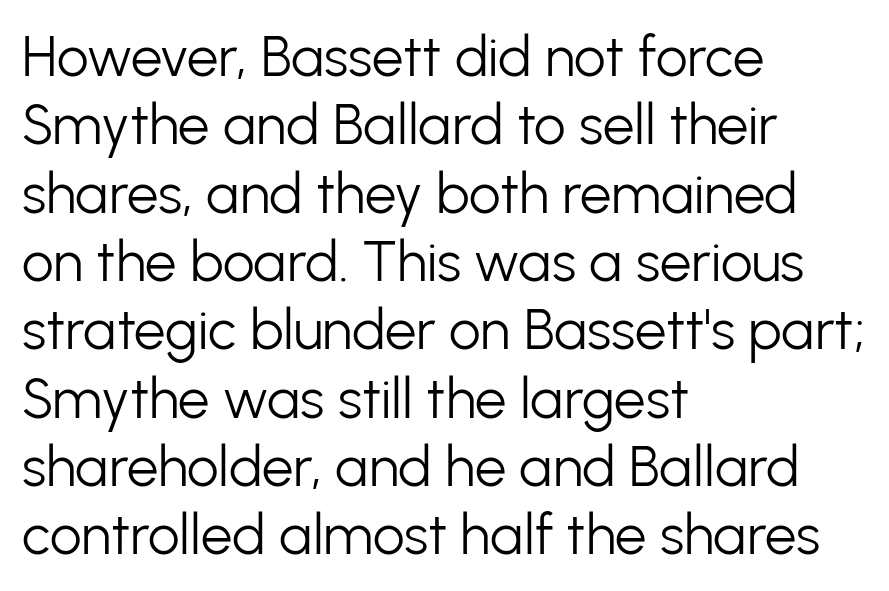
The image shows 56 px light sans-serif type, upright; set left-aligned, line spacing 1.22x, normal letter spacing, not underlined; low stroke contrast and a medium x-height.
